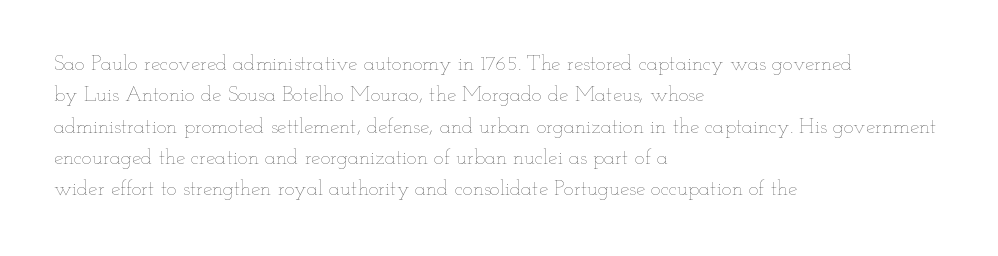
{"italic": "no", "bold": "no", "underline": "no", "align": "left", "line_spacing": "normal", "line_spacing_ratio": 1.49, "letter_spacing": "normal", "letter_spacing_em": 0.0, "glyph_px": 21}
